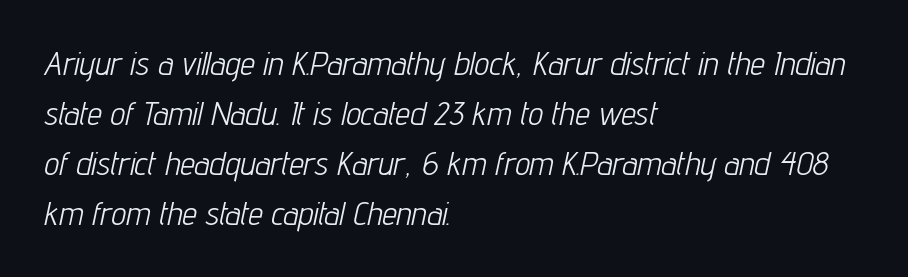
The image shows 33 px light, condensed type, italic (leaning right); set left-aligned, normal line spacing (1.52x), normal letter spacing, not underlined; low stroke contrast and a medium x-height.
